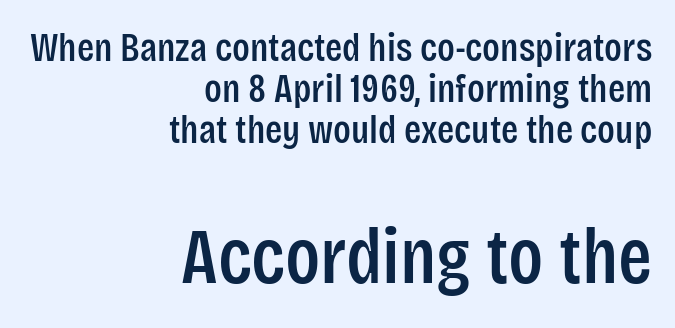
The image shows 79 px condensed sans-serif type, upright; set right-aligned, tight line spacing (1.02x), normal letter spacing, not underlined; the second (bottom) block is 1.98x larger; low stroke contrast and a large x-height.
